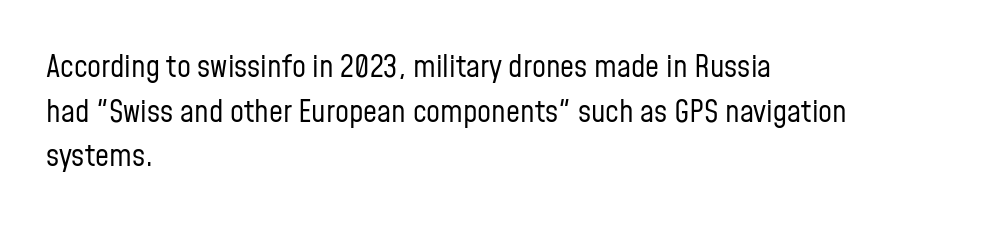
Spacing verdict: proportional, widths tailored to each character. This rendering leaves character spacing at its baseline value. The letters look calm and open, with moderate or lighter stems. How would I describe the line gaps? Plain and ordinary. The type sits square on the baseline with zero lean. The ragged edge is on the right, which tells us the setting is flush left.
